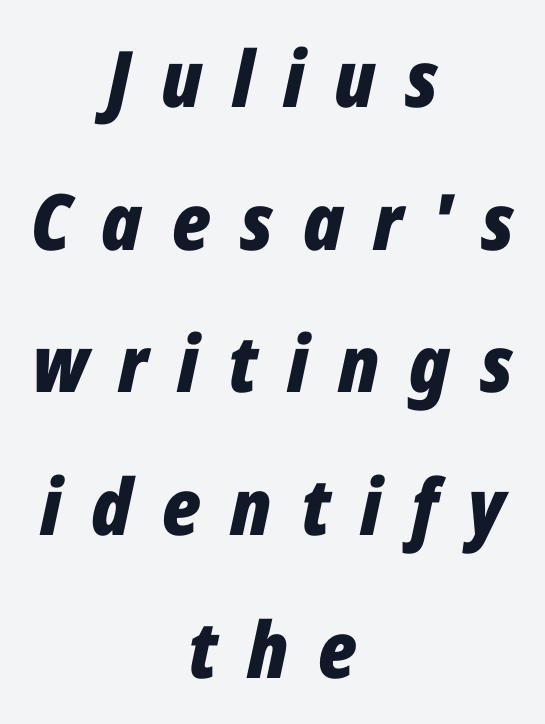
The image shows 78 px bold, condensed type, italic (leaning right); set centered, line spacing 1.83x, unusually wide letter spacing (+0.38 em), not underlined; low stroke contrast and a medium x-height.
